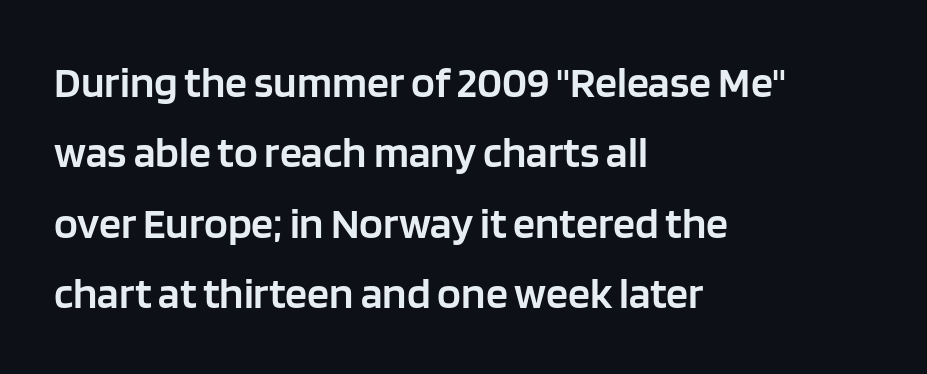
Q: Is the text bold? A: Semi-bold.
Q: Is the text italic (slanted)? A: No, it is upright.
Q: Is the typeface a serif or a sans-serif typeface? A: Sans-serif.
Q: Is the text underlined? A: No.
Q: How is the paragraph aligned? A: Left-aligned.
Q: Is the spacing between letters normal or unusually wide? A: Normal.
Q: Is the spacing between lines tight, normal or loose? A: Normal.
Q: Width (condensed, normal, or wide)? A: Normal.
Q: Stroke contrast? A: Low.
Q: x-height? A: Large.
Q: Monospaced? A: No.
